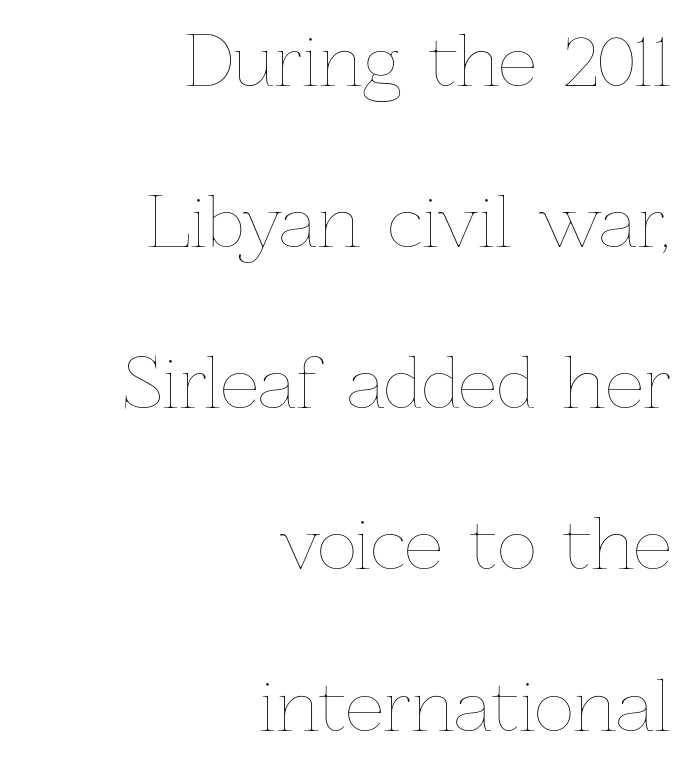
{"italic": "no", "bold": "no", "weight": "thin", "width": "normal", "stroke_contrast": "low", "x_height": "medium", "monospaced": "no", "underline": "no", "align": "right", "line_spacing": "loose", "line_spacing_ratio": 2.37, "letter_spacing": "normal", "letter_spacing_em": 0.0, "glyph_px": 68}
